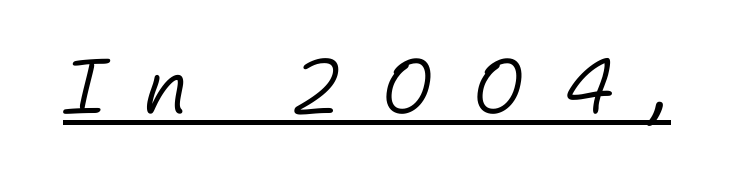
A quiet, ordinary-to-light weight characterises the typeface. Note the varied advance widths — an 'i' is clearly narrower than an 'm'. In designer terms, the underline attribute is active on this setting. The letterforms stand isolated, each surrounded by extra space. Italic? Definitely — the glyphs are oblique.
